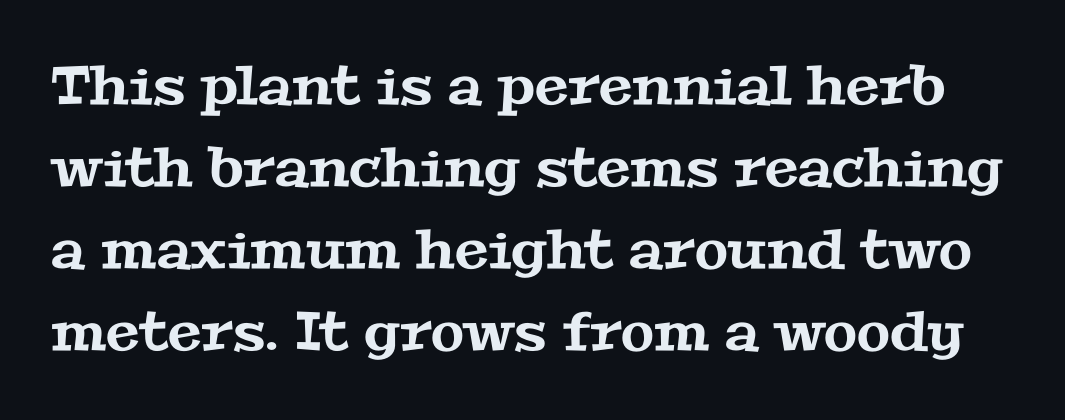
Q: Is the typeface a serif or a sans-serif typeface? A: Serif.
Q: Is the text underlined? A: No.
Q: Is the spacing between letters normal or unusually wide? A: Normal.
Q: Is the spacing between lines tight, normal or loose? A: Normal.
Q: Width (condensed, normal, or wide)? A: Wide.
Q: Stroke contrast? A: Medium.
Q: x-height? A: Medium.
Q: Monospaced? A: No.
